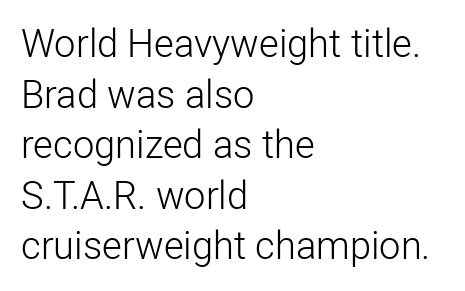
Posture: straight, roman, zero tilt. There is no visible air inserted between adjacent glyphs. One-word summary of the alignment: left. Successive baselines arrive at the customary interval. Look at the bottom of the vertical strokes: they stop flat, with no serifs. The words here are not underlined.
